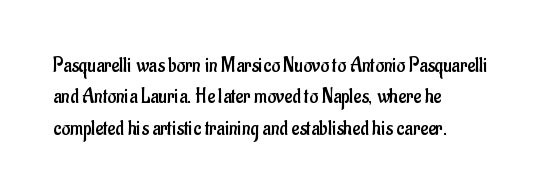
The image shows 21 px text type, upright; set left-aligned, normal line spacing (1.49x), normal letter spacing, not underlined.
